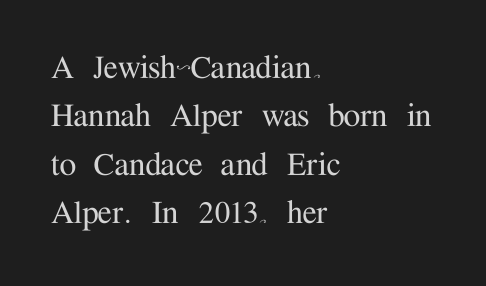
Spacing verdict: proportional, widths tailored to each character. Has an underline been added? It has not. Type style note: has serifs. Do the letters lean? They stand straight. Every row of glyphs begins at an identical x-position on the left. Regular leading.
